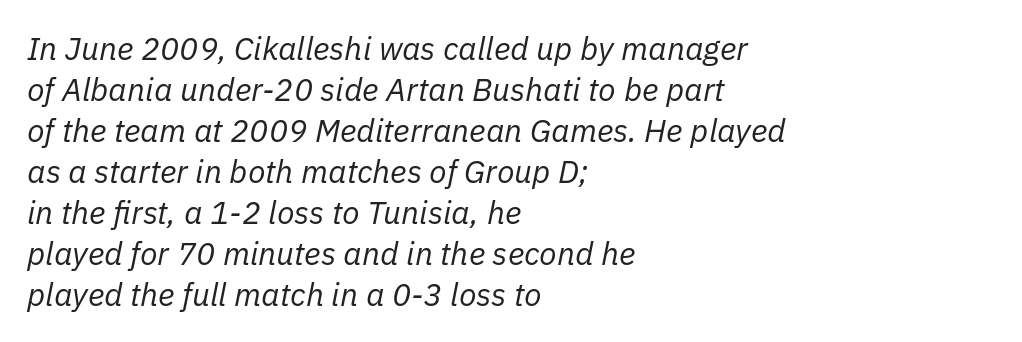
The image shows 32 px regular-weight type, italic (leaning right); set left-aligned, normal line spacing (1.28x), normal letter spacing, not underlined; low stroke contrast and a medium x-height.
